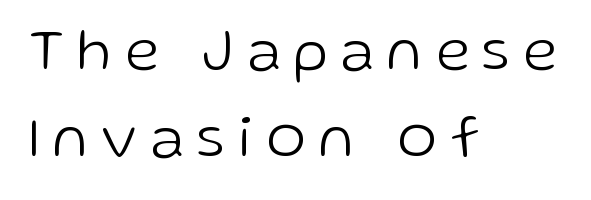
The text was rendered using a sans face with plain stroke endings. Nothing heavy about these letters — not bold at all. The axis of the letterforms is exactly vertical. Proportional: the letters do not fall into vertical columns. If you drew a ruler down the left edge, every line would touch it. A bare baseline throughout the passage.
